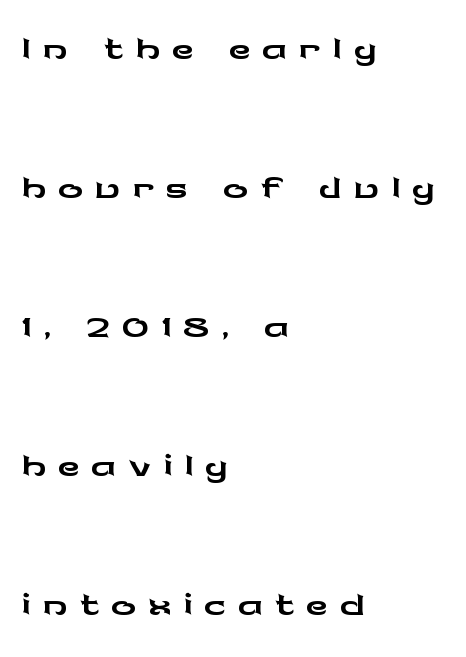
The image shows 62 px wide sans-serif type, upright; set left-aligned, loose line spacing (2.24x), not underlined; low stroke contrast and a medium x-height.
